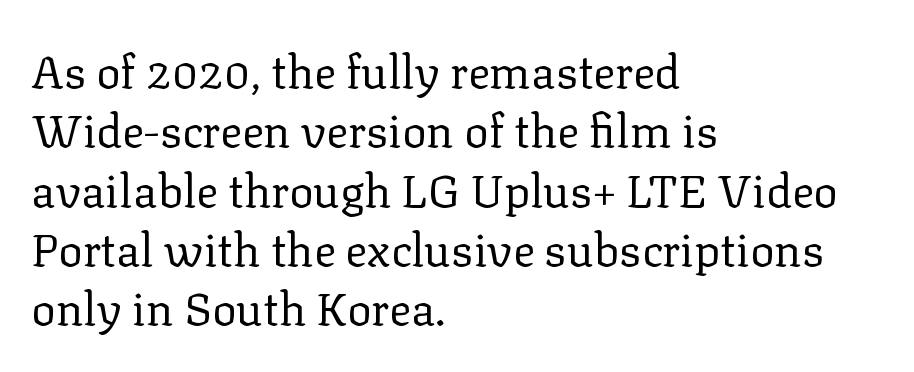
{"serif": "yes", "italic": "no", "bold": "no", "weight": "regular", "width": "normal", "stroke_contrast": "low", "x_height": "medium", "monospaced": "no", "underline": "no", "align": "left", "line_spacing": "normal", "line_spacing_ratio": 1.29, "letter_spacing": "normal", "letter_spacing_em": 0.0, "glyph_px": 46}
